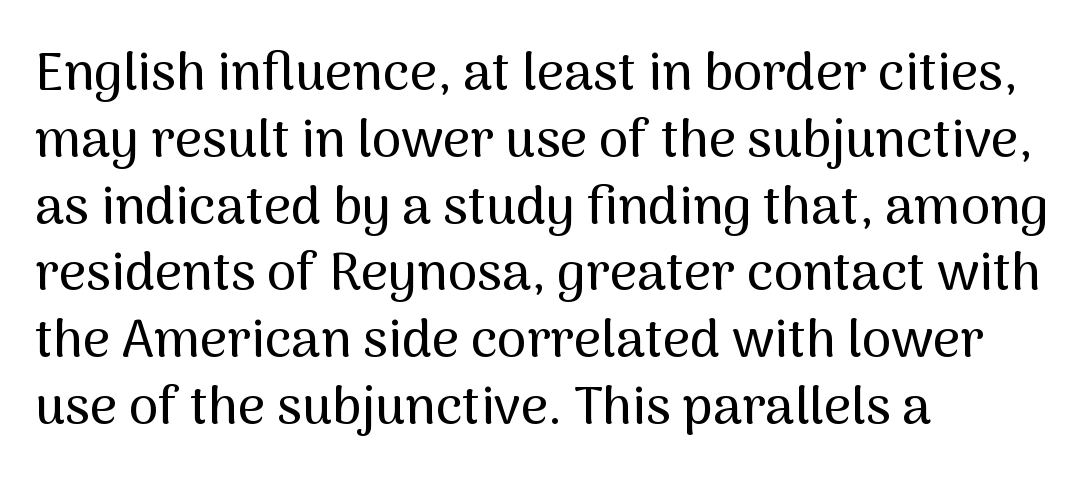
The image shows 53 px sans-serif type, upright; set left-aligned, normal line spacing (1.26x), normal letter spacing, not underlined; medium stroke contrast and a medium x-height.
